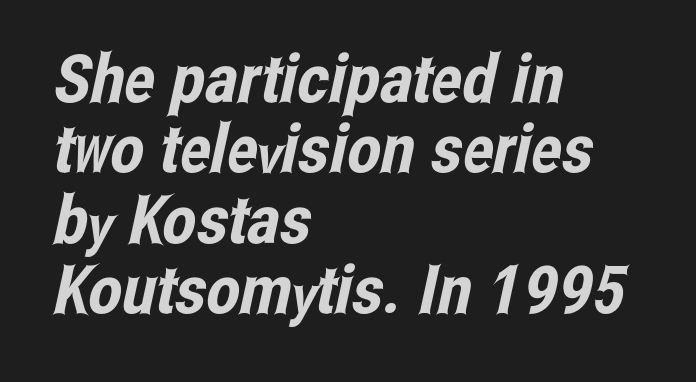
Q: Is the typeface a serif or a sans-serif typeface? A: Sans-serif.
Q: Is the text underlined? A: No.
Q: How is the paragraph aligned? A: Left-aligned.
Q: Is the spacing between letters normal or unusually wide? A: Normal.
Q: Is the spacing between lines tight, normal or loose? A: Tight.
Q: Width (condensed, normal, or wide)? A: Condensed.
Q: Stroke contrast? A: Low.
Q: x-height? A: Medium.
Q: Monospaced? A: No.
